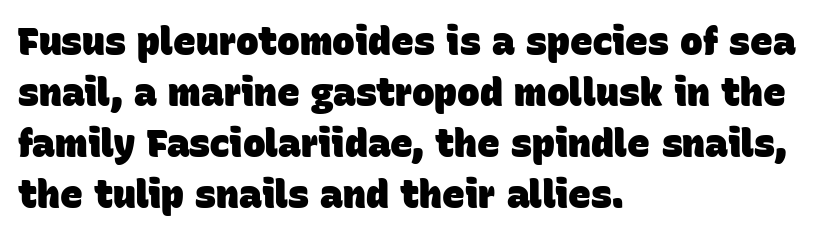
The image shows 38 px heavy sans-serif type; set left-aligned, normal line spacing (1.34x), normal letter spacing, not underlined; low stroke contrast and a large x-height.
